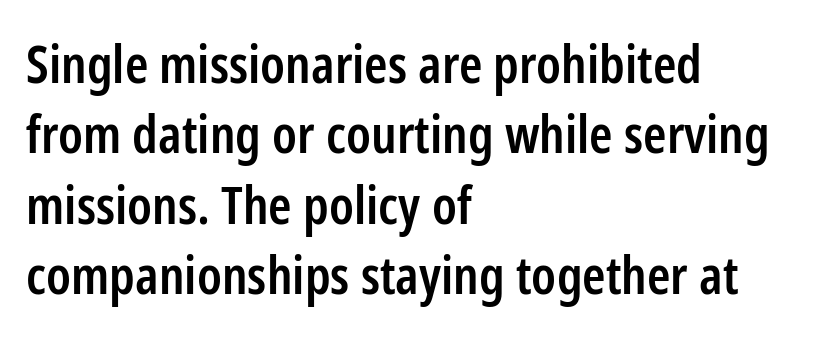
{"serif": "no", "italic": "no", "bold": "semi", "weight": "semibold", "width": "condensed", "stroke_contrast": "low", "x_height": "medium", "monospaced": "no", "underline": "no", "align": "left", "line_spacing": "normal", "line_spacing_ratio": 1.33, "letter_spacing": "normal", "letter_spacing_em": 0.0, "glyph_px": 53}
